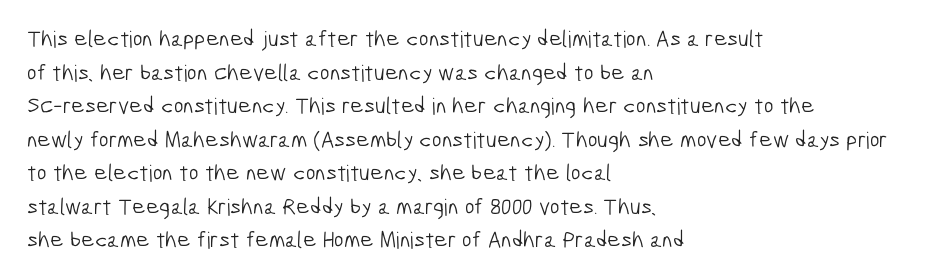
{"bold": "no", "underline": "no", "align": "left", "line_spacing": "normal", "line_spacing_ratio": 1.46, "letter_spacing": "normal", "letter_spacing_em": 0.0, "glyph_px": 23}
